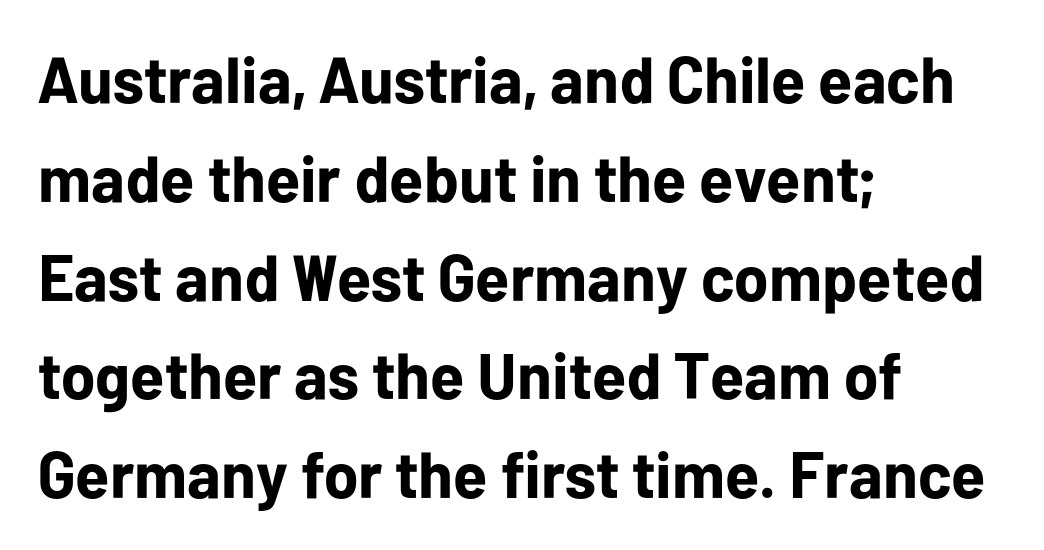
The image shows 65 px bold sans-serif type, upright; set left-aligned, normal line spacing (1.52x), normal letter spacing, not underlined; low stroke contrast and a medium x-height.
